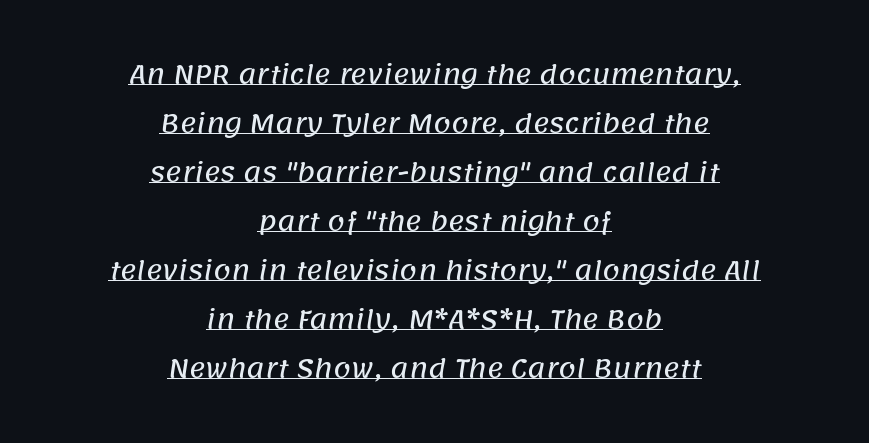
Q: Is the text underlined? A: Yes.
Q: How is the paragraph aligned? A: Centered.
Q: Is the spacing between letters normal or unusually wide? A: Normal.
Q: Is the spacing between lines tight, normal or loose? A: Loose.
